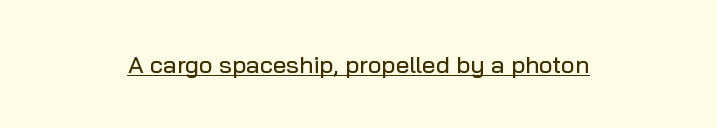
{"italic": "no", "underline": "yes", "align": "center", "letter_spacing": "normal", "letter_spacing_em": 0.0, "glyph_px": 24}
